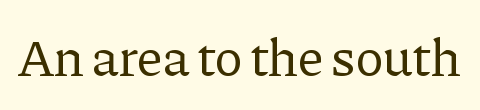
{"serif": "yes", "italic": "no", "bold": "no", "weight": "regular", "width": "normal", "stroke_contrast": "low", "x_height": "medium", "monospaced": "no", "underline": "no", "letter_spacing": "normal", "letter_spacing_em": 0.0, "glyph_px": 53}
